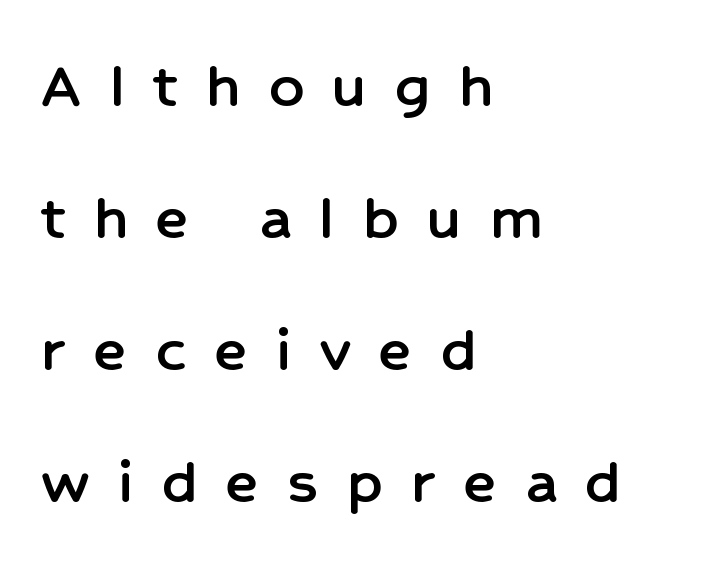
Each letter keeps its own natural width here, so spacing adapts to shape. Vertical strokes here are truly vertical. Rule under the text: the space is simply empty. Tracking here is generous; glyphs stand well apart from one another.
